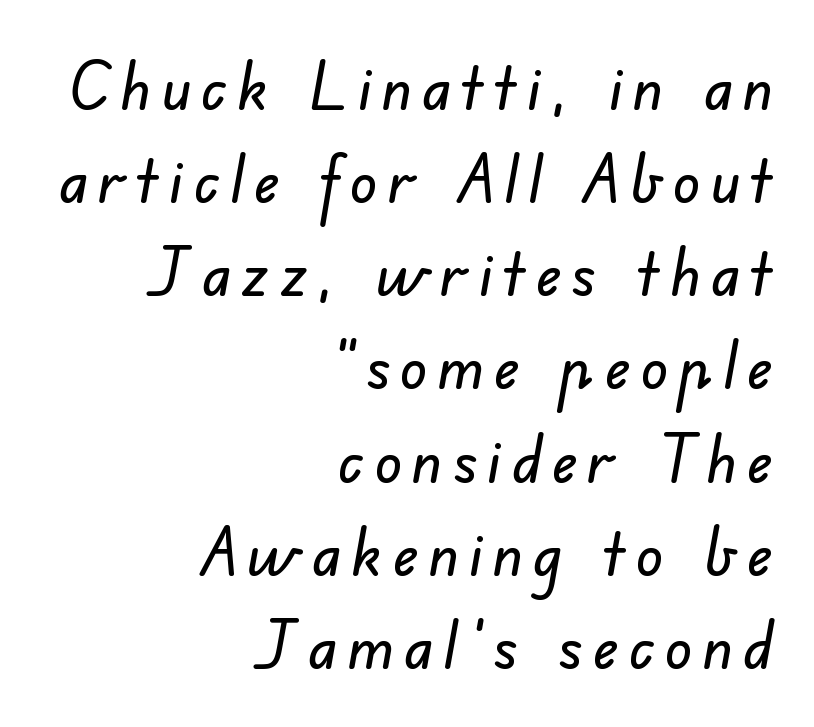
The lines are quadded right. The glyphs in this specimen are sans serif. A typesetter would call this proportional, since set widths differ per character. Vertical spacing — default. Unmarked baselines from the first word to the last.
